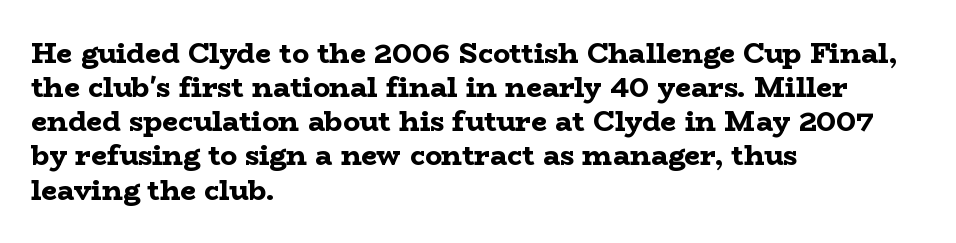
Only glyphs here, with clear space below each row. In terms of letterform style, serifs are clearly present. There is no visible air inserted between adjacent glyphs. On the weight axis this lands at bold, roughly 700. Horizontally, the lines are justified to the leading edge only.
